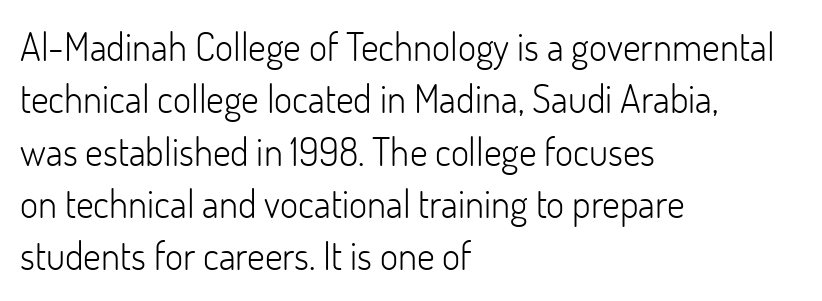
{"serif": "no", "italic": "no", "bold": "no", "weight": "light", "width": "normal", "stroke_contrast": "low", "x_height": "small", "monospaced": "no", "underline": "no", "align": "left", "line_spacing": "normal", "line_spacing_ratio": 1.34, "letter_spacing": "normal", "letter_spacing_em": 0.0, "glyph_px": 39}
